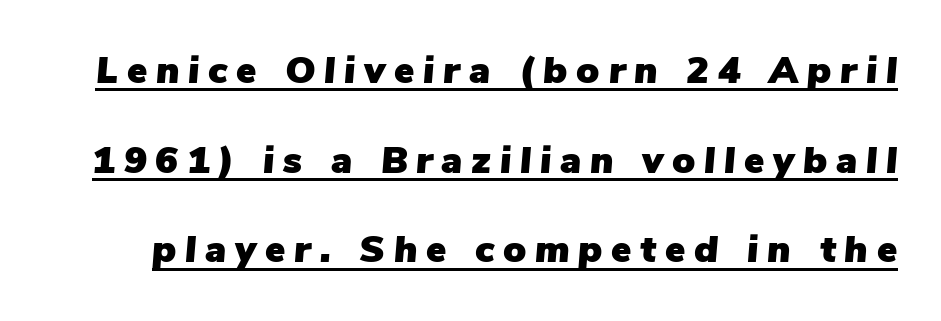
Q: Is the text italic (slanted)? A: Yes, it leans right by about 5 degrees.
Q: Is the text underlined? A: Yes.
Q: Is the spacing between letters normal or unusually wide? A: Unusually wide.
Q: Is the spacing between lines tight, normal or loose? A: Loose.
Q: Width (condensed, normal, or wide)? A: Normal.
Q: Stroke contrast? A: Low.
Q: x-height? A: Medium.
Q: Monospaced? A: No.
